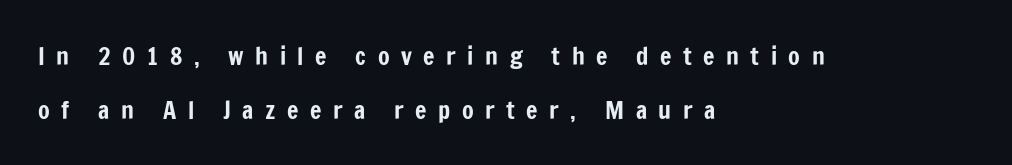
Q: Is the text italic (slanted)? A: No, it is upright.
Q: Is the text underlined? A: No.
Q: How is the paragraph aligned? A: Left-aligned.
Q: Is the spacing between letters normal or unusually wide? A: Unusually wide.
Q: Is the spacing between lines tight, normal or loose? A: Loose.
